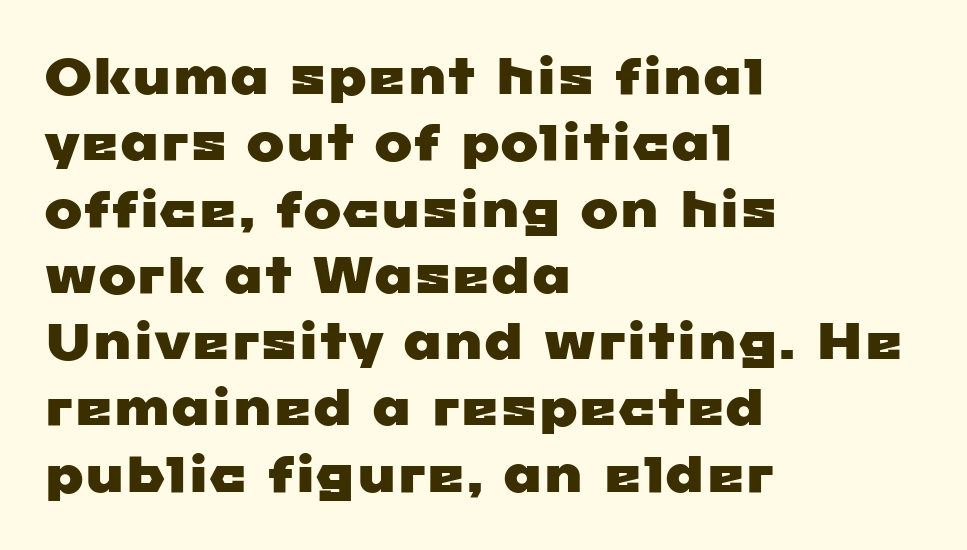
The image shows 51 px wide sans-serif type; set left-aligned, normal line spacing (1.3x), normal letter spacing, not underlined; low stroke contrast and a medium x-height.
